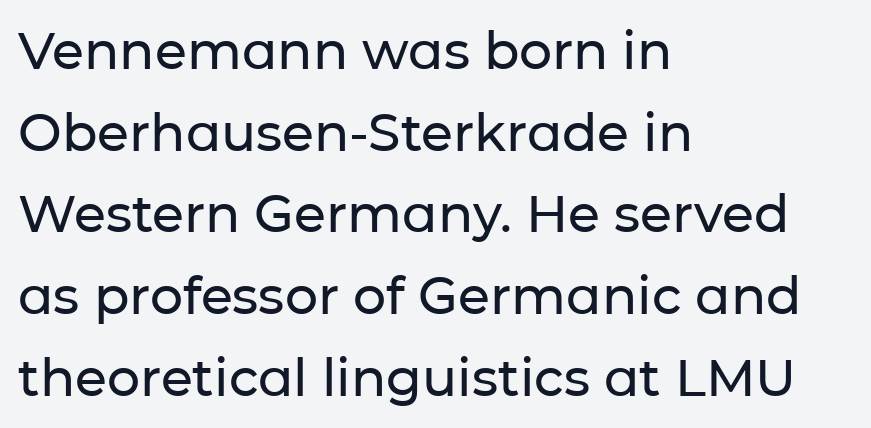
{"serif": "no", "italic": "no", "width": "normal", "stroke_contrast": "low", "x_height": "medium", "monospaced": "no", "underline": "no", "align": "left", "line_spacing": "normal", "line_spacing_ratio": 1.57, "letter_spacing": "normal", "letter_spacing_em": 0.0, "glyph_px": 52}
